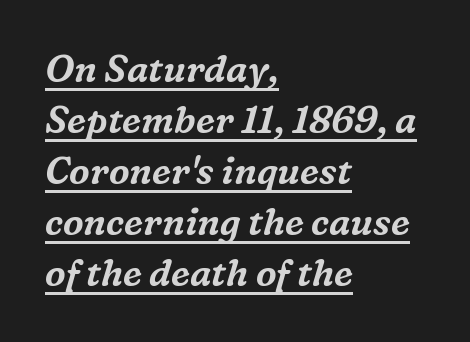
Underlining? Definitely there. In terms of leading, this rendering sits right in the middle. Does the type have serifs? Yes, each stem ends in a small foot. A student would call this left alignment; a typographer would say flush left, rag right.
